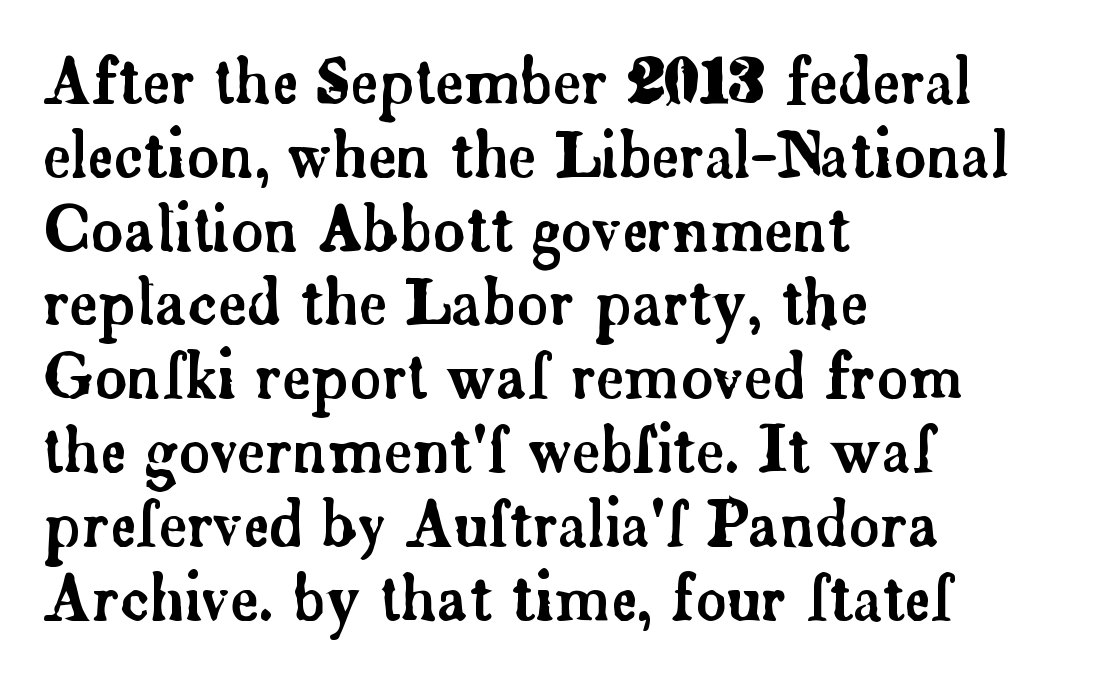
The image shows 61 px serif type, upright; set left-aligned, line spacing 1.21x, normal letter spacing, not underlined; low stroke contrast and a small x-height.
